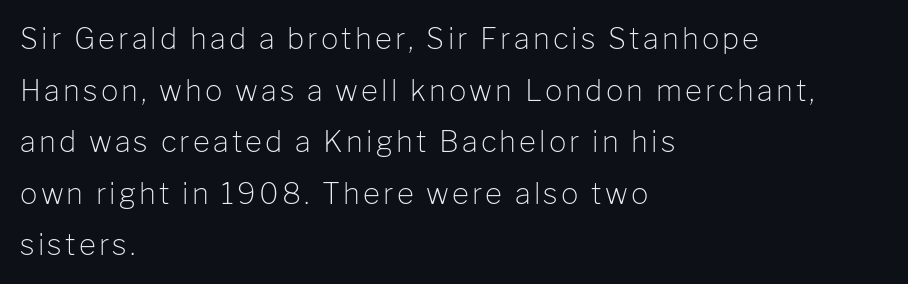
Q: Is the text bold? A: No.
Q: Is the text italic (slanted)? A: No, it is upright.
Q: Is the typeface a serif or a sans-serif typeface? A: Sans-serif.
Q: Is the text underlined? A: No.
Q: How is the paragraph aligned? A: Left-aligned.
Q: Width (condensed, normal, or wide)? A: Normal.
Q: Stroke contrast? A: Low.
Q: x-height? A: Medium.
Q: Monospaced? A: No.
